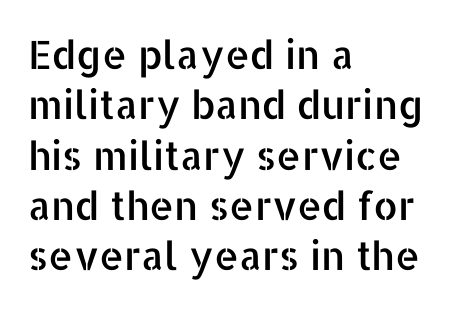
{"serif": "no", "italic": "no", "width": "normal", "stroke_contrast": "low", "x_height": "medium", "monospaced": "no", "underline": "no", "align": "left", "line_spacing": "normal", "line_spacing_ratio": 1.29, "letter_spacing": "normal", "letter_spacing_em": 0.0, "glyph_px": 39}
